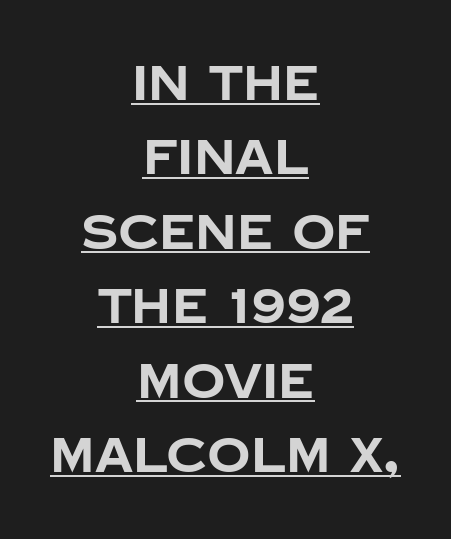
The image shows 48 px bold sans-serif type, upright; set centered, normal line spacing (1.55x), normal letter spacing, underlined; low stroke contrast and a large x-height.
